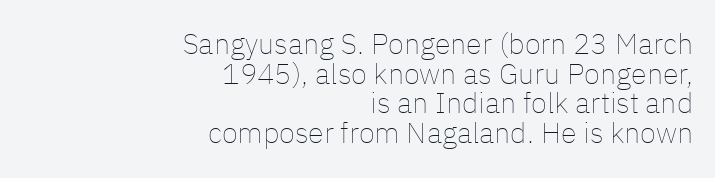
The image shows 29 px thin type, upright; set right-aligned, tight line spacing (1.02x), normal letter spacing, not underlined; low stroke contrast and a medium x-height.
